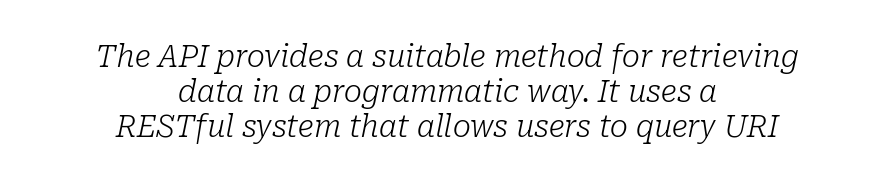
Q: Is the text bold? A: No.
Q: Is the text italic (slanted)? A: Yes, it leans right by about 10 degrees.
Q: Is the typeface a serif or a sans-serif typeface? A: Serif.
Q: Is the text underlined? A: No.
Q: How is the paragraph aligned? A: Centered.
Q: Is the spacing between letters normal or unusually wide? A: Normal.
Q: Width (condensed, normal, or wide)? A: Normal.
Q: Stroke contrast? A: Low.
Q: x-height? A: Medium.
Q: Monospaced? A: No.
